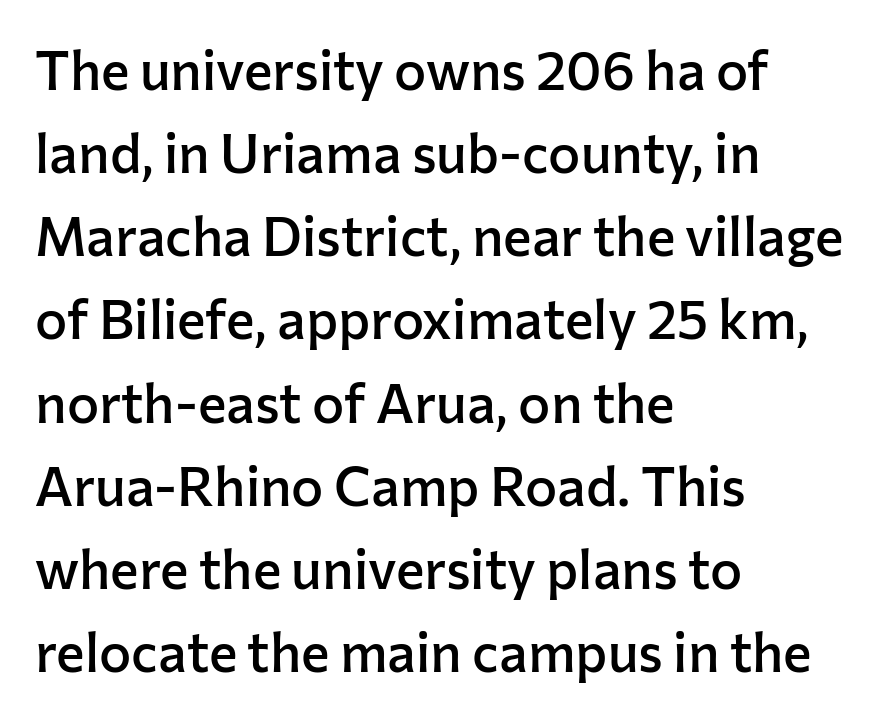
Q: Is the text bold? A: Semi-bold.
Q: Is the text italic (slanted)? A: No, it is upright.
Q: Is the typeface a serif or a sans-serif typeface? A: Sans-serif.
Q: Is the text underlined? A: No.
Q: How is the paragraph aligned? A: Left-aligned.
Q: Is the spacing between letters normal or unusually wide? A: Normal.
Q: Is the spacing between lines tight, normal or loose? A: Normal.
Q: Width (condensed, normal, or wide)? A: Normal.
Q: Stroke contrast? A: Low.
Q: x-height? A: Medium.
Q: Monospaced? A: No.
